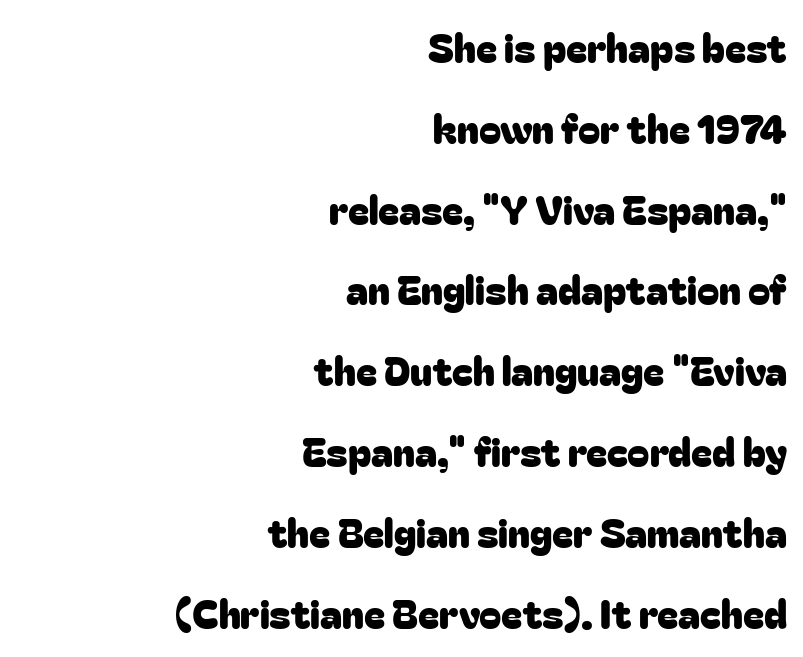
Leading is clearly above the norm, producing a sparse column. Plain, unruled lines of type. The passage shown is typed in a proportional face where columns would drift. The font's upright variant was chosen for this text. Type style note: lacks serifs. Spacing between characters is what you'd get straight out of the box.
